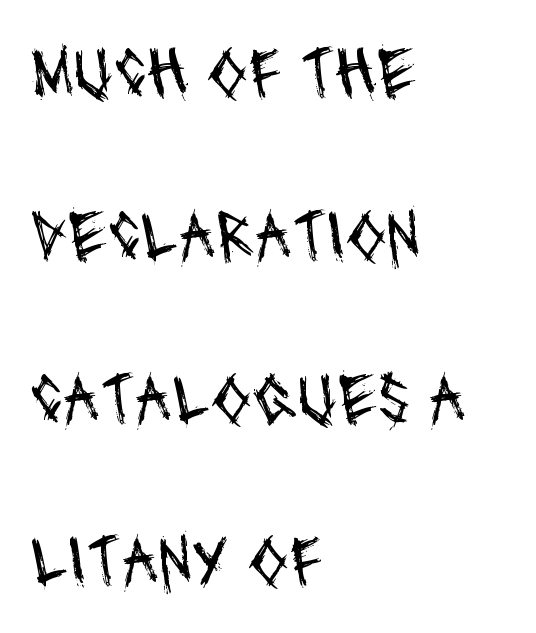
{"serif": "no", "bold": "no", "weight": "regular", "width": "condensed", "stroke_contrast": "medium", "x_height": "large", "monospaced": "no", "underline": "no", "align": "left", "line_spacing": "loose", "line_spacing_ratio": 2.23, "letter_spacing": "normal", "letter_spacing_em": 0.0, "glyph_px": 73}
